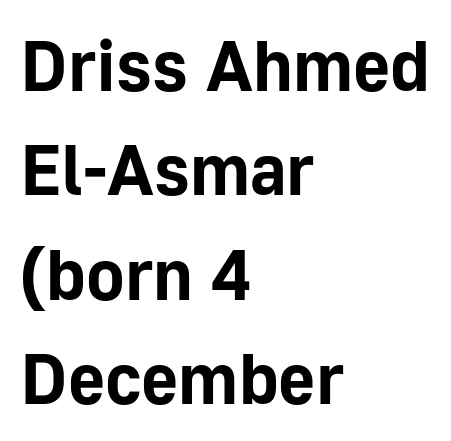
{"serif": "no", "italic": "no", "bold": "yes", "weight": "bold", "width": "normal", "stroke_contrast": "low", "x_height": "medium", "monospaced": "no", "underline": "no", "align": "left", "line_spacing": "normal", "line_spacing_ratio": 1.45, "letter_spacing": "normal", "letter_spacing_em": 0.0, "glyph_px": 72}
